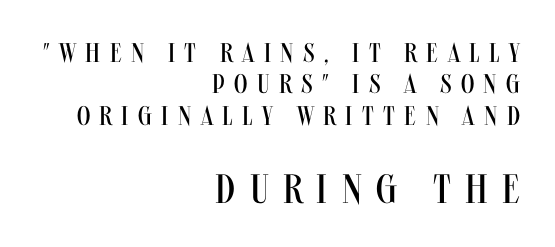
Q: Is the text bold? A: No.
Q: Is the text italic (slanted)? A: No, it is upright.
Q: Is the typeface a serif or a sans-serif typeface? A: Sans-serif.
Q: Is the text underlined? A: No.
Q: How is the paragraph aligned? A: Right-aligned.
Q: Is the spacing between letters normal or unusually wide? A: Unusually wide.
Q: Which block of text is set in a larger size, the first (top) or the second (bottom)? A: The second (bottom) one.
Q: Width (condensed, normal, or wide)? A: Condensed.
Q: Stroke contrast? A: Medium.
Q: x-height? A: Large.
Q: Monospaced? A: No.
